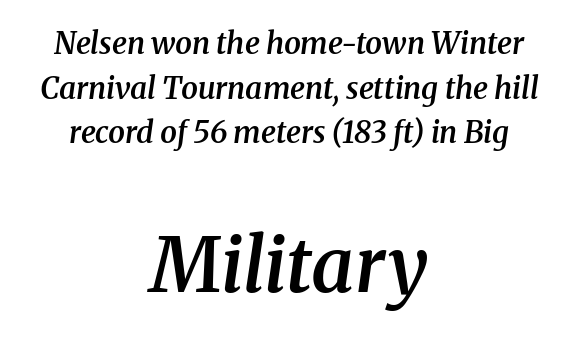
The image shows 75 px semibold serif type, italic (leaning right); set centered, normal line spacing (1.49x), normal letter spacing, not underlined; the second (bottom) block is 2.5x larger; medium stroke contrast and a medium x-height.
